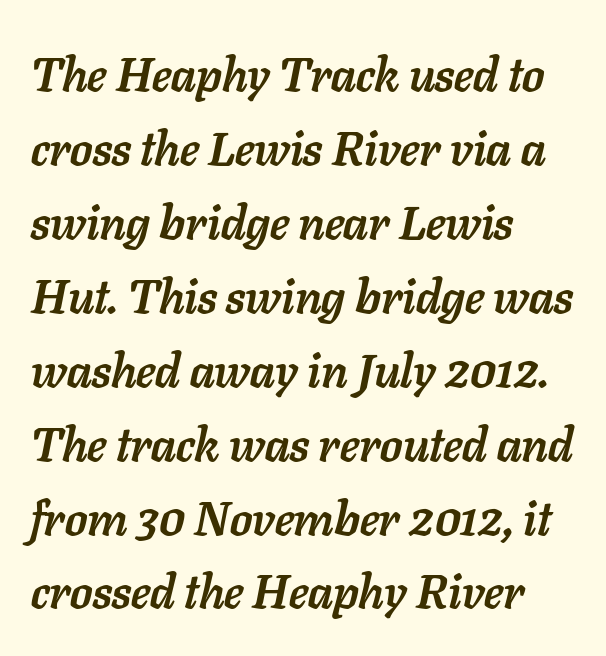
The image shows 48 px semibold type, italic (leaning right); set left-aligned, normal line spacing (1.54x), normal letter spacing, not underlined; low stroke contrast and a medium x-height.
